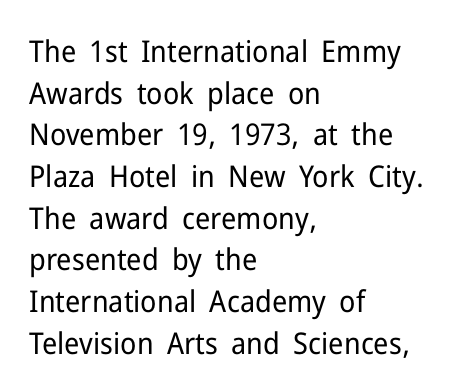
{"serif": "no", "italic": "no", "bold": "no", "weight": "regular", "width": "normal", "stroke_contrast": "low", "x_height": "medium", "monospaced": "no", "underline": "no", "align": "left", "line_spacing": "normal", "line_spacing_ratio": 1.39, "letter_spacing": "normal", "letter_spacing_em": 0.0, "glyph_px": 30}
